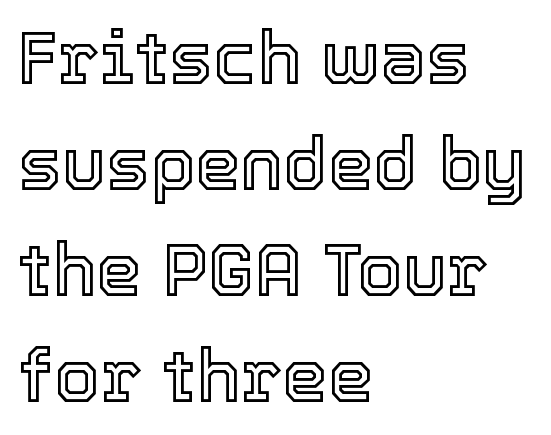
Q: Is the text italic (slanted)? A: No, it is upright.
Q: Is the text underlined? A: No.
Q: How is the paragraph aligned? A: Left-aligned.
Q: Is the spacing between letters normal or unusually wide? A: Normal.
Q: Is the spacing between lines tight, normal or loose? A: Normal.
Q: Width (condensed, normal, or wide)? A: Normal.
Q: x-height? A: Medium.
Q: Monospaced? A: No.
